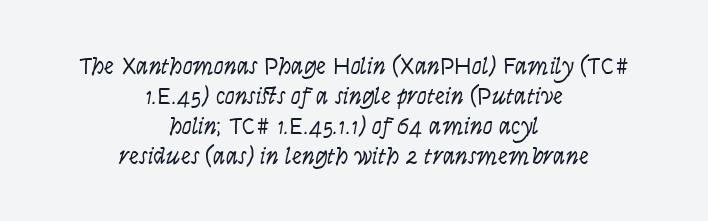
{"bold": "no", "underline": "no", "align": "center", "line_spacing_ratio": 1.2, "letter_spacing": "normal", "letter_spacing_em": 0.0, "glyph_px": 25}
